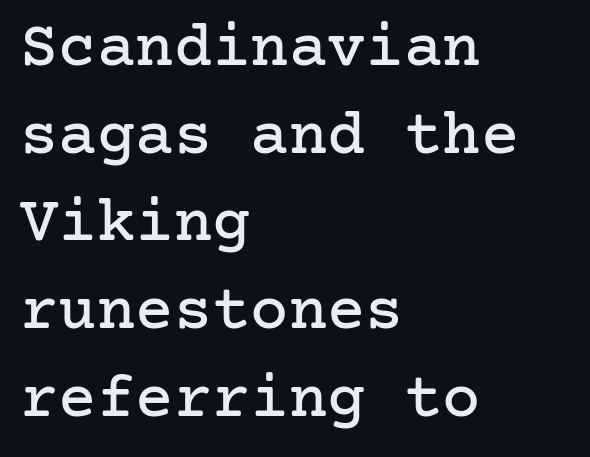
The image shows 64 px serif type, upright; set left-aligned, normal line spacing (1.37x), normal letter spacing, not underlined; low stroke contrast and a medium x-height.
